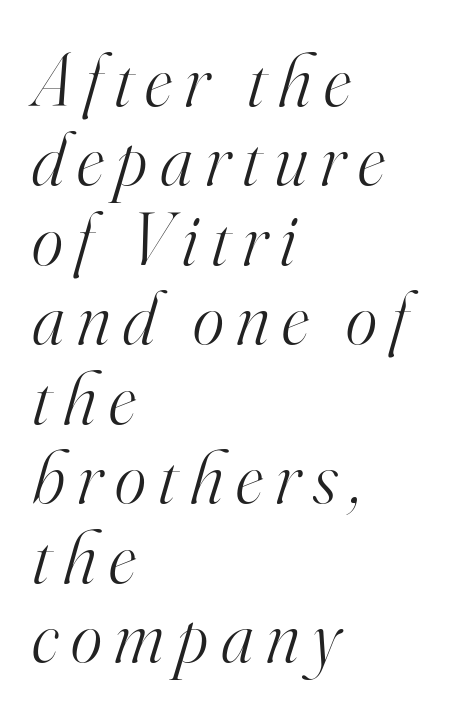
Q: Is the text bold? A: No.
Q: Is the text italic (slanted)? A: Yes, it leans right by about 16 degrees.
Q: Is the typeface a serif or a sans-serif typeface? A: Serif.
Q: Is the text underlined? A: No.
Q: How is the paragraph aligned? A: Left-aligned.
Q: Is the spacing between lines tight, normal or loose? A: Tight.
Q: Width (condensed, normal, or wide)? A: Normal.
Q: Stroke contrast? A: High.
Q: x-height? A: Small.
Q: Monospaced? A: No.
